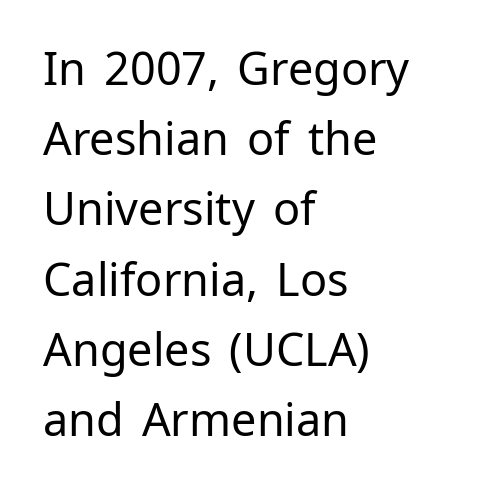
The image shows 45 px regular-weight sans-serif type, upright; set left-aligned, normal line spacing (1.56x), normal letter spacing, not underlined; low stroke contrast and a medium x-height.
